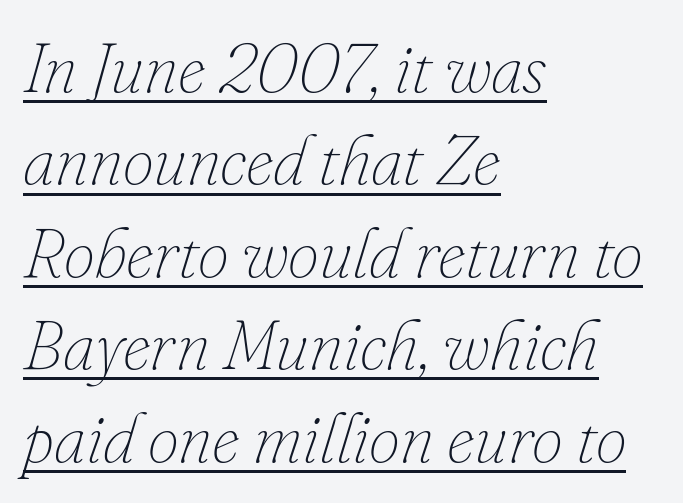
Q: Is the text bold? A: No.
Q: Is the text italic (slanted)? A: Yes, it leans right by about 16 degrees.
Q: Is the text underlined? A: Yes.
Q: How is the paragraph aligned? A: Left-aligned.
Q: Is the spacing between letters normal or unusually wide? A: Normal.
Q: Is the spacing between lines tight, normal or loose? A: Normal.
Q: Width (condensed, normal, or wide)? A: Normal.
Q: Stroke contrast? A: Low.
Q: x-height? A: Small.
Q: Monospaced? A: No.
